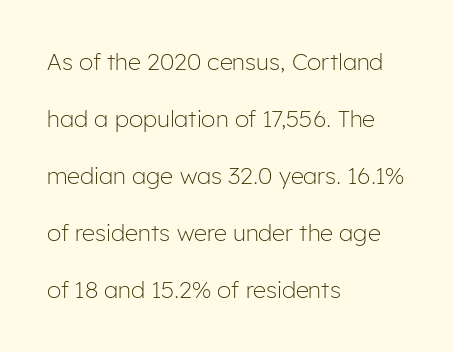
The image shows 23 px text type, upright; set left-aligned, loose line spacing (2.48x), normal letter spacing, not underlined.
